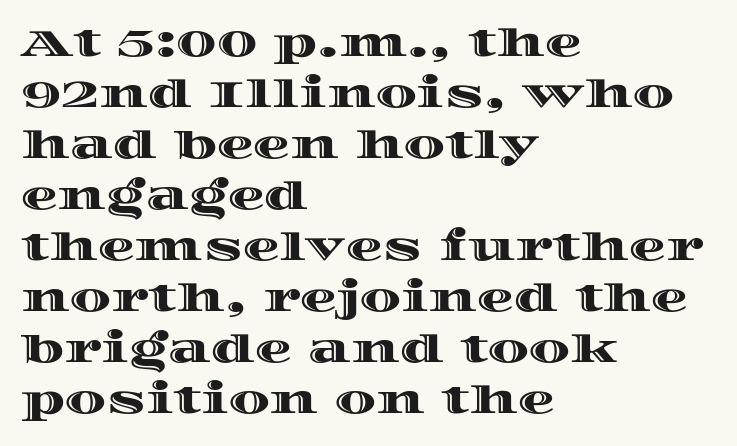
Style check: upright. Where is the straight margin? On the left. Note the varied advance widths — an 'i' is clearly narrower than an 'm'. Honestly, there is no underline to notice here at all.
